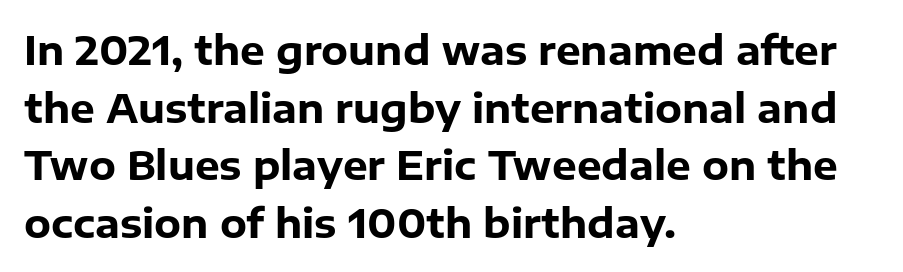
Q: Is the text bold? A: Yes.
Q: Is the text italic (slanted)? A: No, it is upright.
Q: Is the typeface a serif or a sans-serif typeface? A: Sans-serif.
Q: Is the text underlined? A: No.
Q: How is the paragraph aligned? A: Left-aligned.
Q: Is the spacing between letters normal or unusually wide? A: Normal.
Q: Is the spacing between lines tight, normal or loose? A: Normal.
Q: Width (condensed, normal, or wide)? A: Normal.
Q: Stroke contrast? A: Low.
Q: x-height? A: Medium.
Q: Monospaced? A: No.
